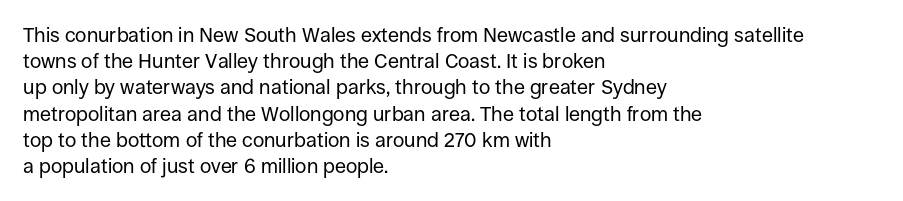
No chunkiness to these letters — they're not bold. Alignment: flush left. Do the letters lean? They stand straight. Horizontal bands of white between lines are of average thickness. Has an underline been added? It has not. Is the letter spacing exaggerated? No — it looks like the ordinary default.
